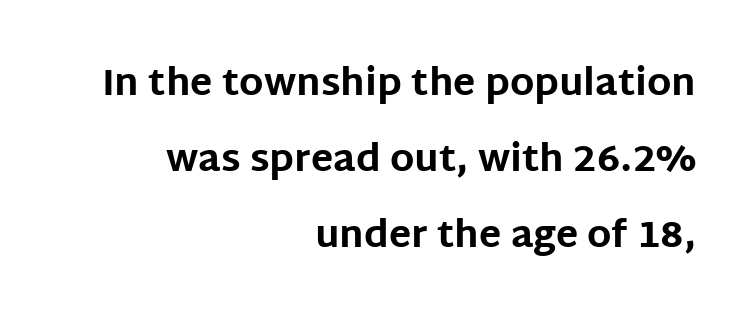
The image shows 37 px bold sans-serif type, upright; set right-aligned, loose line spacing (2.06x), normal letter spacing, not underlined; low stroke contrast and a large x-height.
